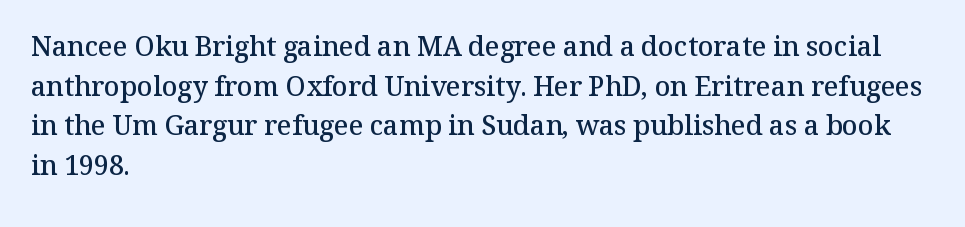
The image shows 27 px text type, upright; set left-aligned, normal line spacing (1.47x), normal letter spacing, not underlined.
